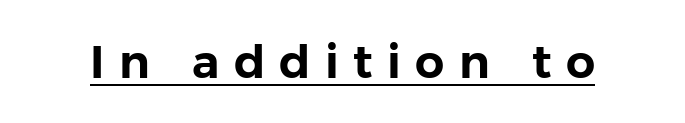
I'd call this a sans setting — the letters go barefoot. Italic: no, the glyphs are upright roman. The gaps between neighbouring characters are conspicuously large. The rendering uses natural spacing where letterforms have individual widths.
